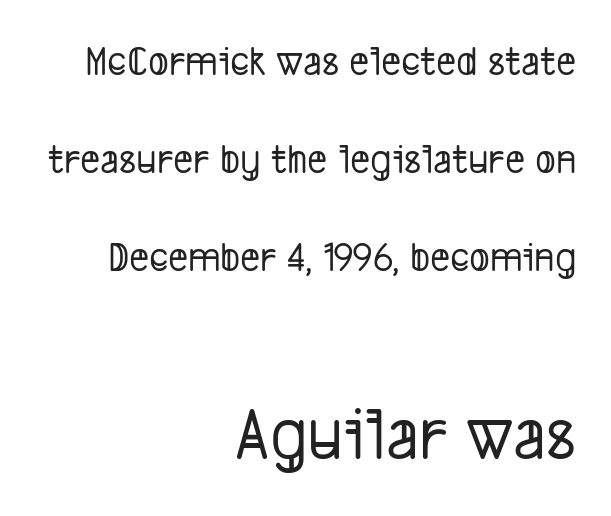
{"serif": "no", "width": "condensed", "stroke_contrast": "low", "x_height": "medium", "monospaced": "no", "underline": "no", "align": "right", "line_spacing": "loose", "line_spacing_ratio": 2.28, "letter_spacing": "normal", "letter_spacing_em": 0.0, "larger_block": "second", "size_ratio": 1.74, "glyph_px": 75}
